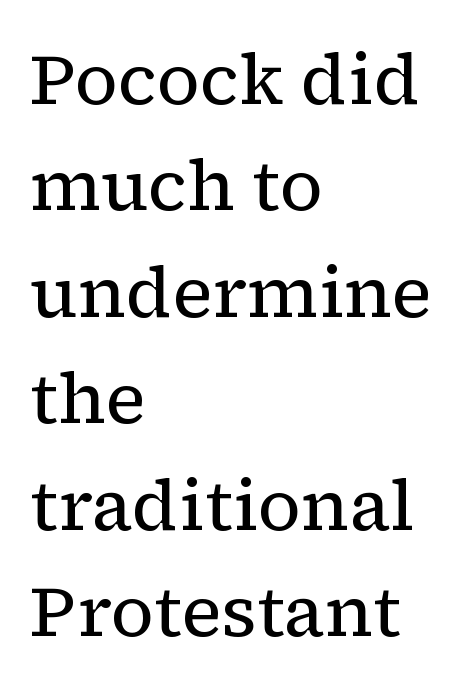
The image shows 71 px regular-weight serif type, upright; set left-aligned, normal line spacing (1.5x), normal letter spacing, not underlined; low stroke contrast and a medium x-height.
